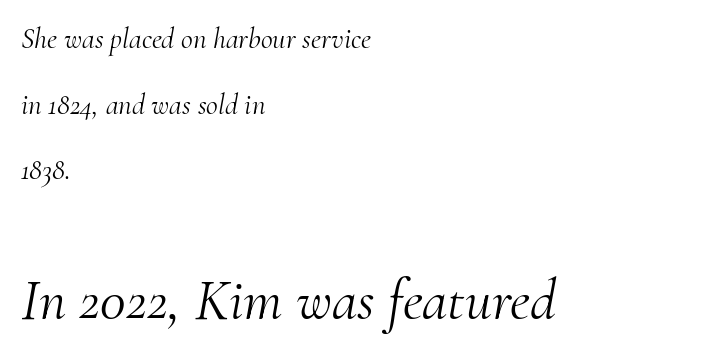
{"serif": "yes", "italic": "yes", "lean": "right", "slant_degrees": 10, "bold": "no", "weight": "light", "width": "normal", "stroke_contrast": "medium", "x_height": "small", "monospaced": "no", "underline": "no", "align": "left", "line_spacing": "loose", "line_spacing_ratio": 2.26, "letter_spacing": "normal", "letter_spacing_em": 0.0, "larger_block": "second", "size_ratio": 2.0, "glyph_px": 58}
